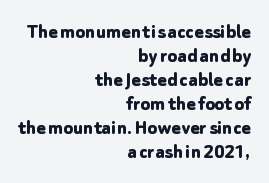
The image shows 22 px bold type, upright; set right-aligned, tight line spacing (1.09x), normal letter spacing, not underlined.
